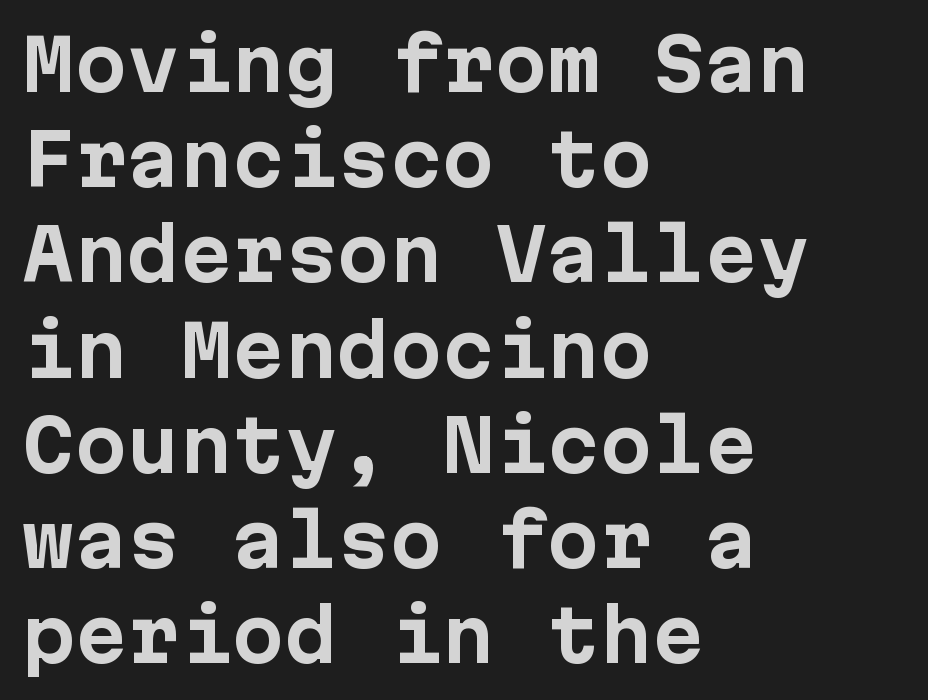
Q: Is the text bold? A: Yes.
Q: Is the text italic (slanted)? A: No, it is upright.
Q: Is the typeface a serif or a sans-serif typeface? A: Sans-serif.
Q: Is the text underlined? A: No.
Q: How is the paragraph aligned? A: Left-aligned.
Q: Is the spacing between letters normal or unusually wide? A: Normal.
Q: Is the spacing between lines tight, normal or loose? A: Normal.
Q: Width (condensed, normal, or wide)? A: Normal.
Q: Stroke contrast? A: Low.
Q: x-height? A: Medium.
Q: Monospaced? A: Yes.
